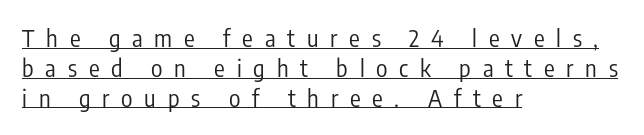
{"italic": "no", "bold": "no", "underline": "yes", "align": "left", "line_spacing_ratio": 1.24, "letter_spacing": "wide", "letter_spacing_em": 0.49, "glyph_px": 24}
